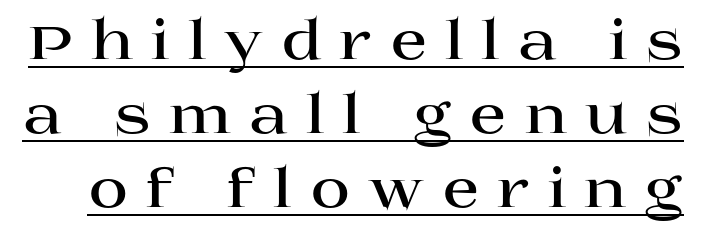
The image shows 54 px bold, wide serif type, upright; set normal line spacing (1.37x), unusually wide letter spacing (+0.33 em), underlined; high stroke contrast and a large x-height.
